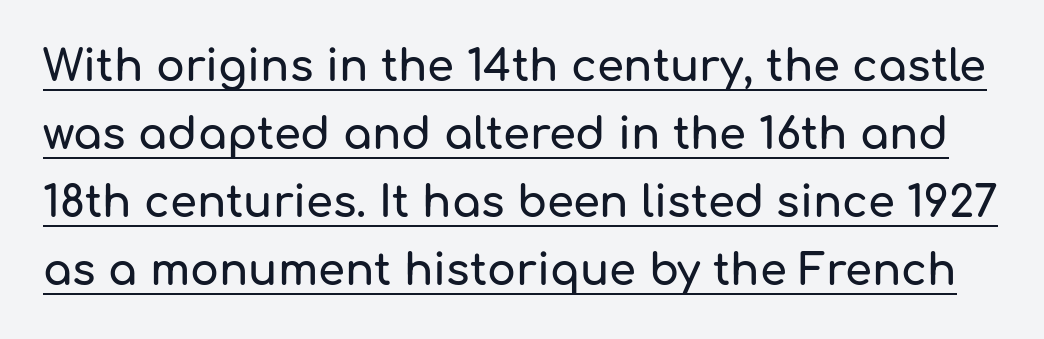
The image shows 43 px sans-serif type, upright; set normal line spacing (1.58x), normal letter spacing, underlined; low stroke contrast and a medium x-height.
